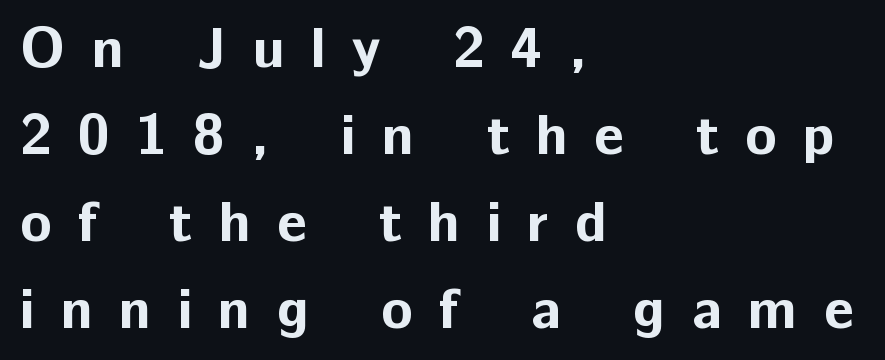
Q: Is the text bold? A: Yes.
Q: Is the text italic (slanted)? A: No, it is upright.
Q: Is the typeface a serif or a sans-serif typeface? A: Sans-serif.
Q: Is the text underlined? A: No.
Q: How is the paragraph aligned? A: Left-aligned.
Q: Is the spacing between letters normal or unusually wide? A: Unusually wide.
Q: Is the spacing between lines tight, normal or loose? A: Normal.
Q: Width (condensed, normal, or wide)? A: Normal.
Q: Stroke contrast? A: Low.
Q: x-height? A: Medium.
Q: Monospaced? A: No.
